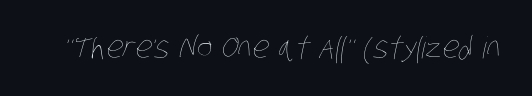
Q: Is the text bold? A: No.
Q: Is the text underlined? A: No.
Q: Is the spacing between letters normal or unusually wide? A: Normal.
Q: Width (condensed, normal, or wide)? A: Condensed.
Q: Stroke contrast? A: Low.
Q: x-height? A: Large.
Q: Monospaced? A: No.
